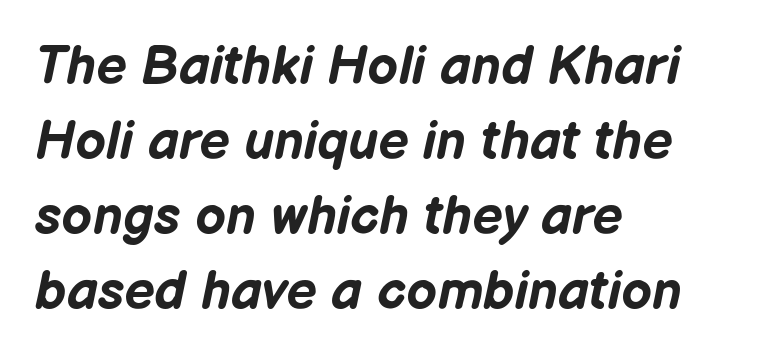
Q: Is the text bold? A: Yes.
Q: Is the text italic (slanted)? A: Yes, it leans right by about 12 degrees.
Q: Is the text underlined? A: No.
Q: How is the paragraph aligned? A: Left-aligned.
Q: Is the spacing between letters normal or unusually wide? A: Normal.
Q: Is the spacing between lines tight, normal or loose? A: Normal.
Q: Width (condensed, normal, or wide)? A: Normal.
Q: Stroke contrast? A: Low.
Q: x-height? A: Medium.
Q: Monospaced? A: No.
